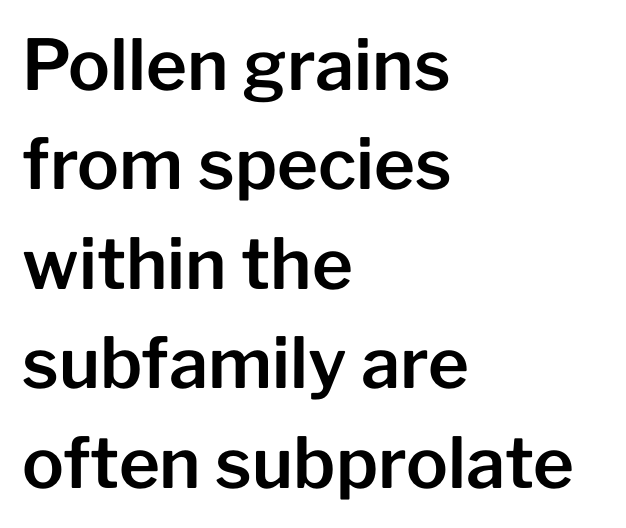
Q: Is the text italic (slanted)? A: No, it is upright.
Q: Is the typeface a serif or a sans-serif typeface? A: Sans-serif.
Q: Is the text underlined? A: No.
Q: How is the paragraph aligned? A: Left-aligned.
Q: Is the spacing between letters normal or unusually wide? A: Normal.
Q: Is the spacing between lines tight, normal or loose? A: Normal.
Q: Width (condensed, normal, or wide)? A: Normal.
Q: Stroke contrast? A: Low.
Q: x-height? A: Medium.
Q: Monospaced? A: No.
